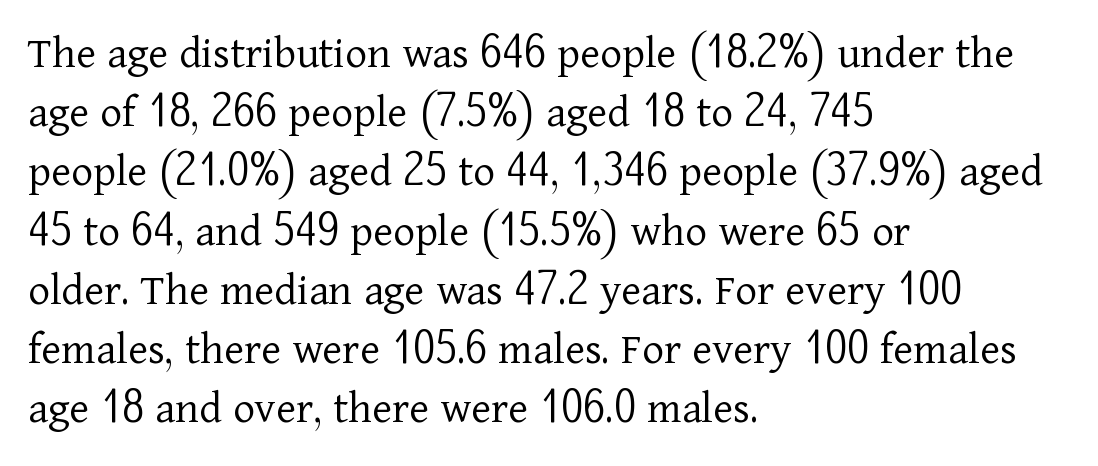
Just letters on the line, the space beneath them empty. Weight: regular or lighter. Horizontal bands of white between lines are of average thickness. Varying glyph widths throughout — classic text-font behaviour. Glyph-to-glyph distance matches everyday printed text.
